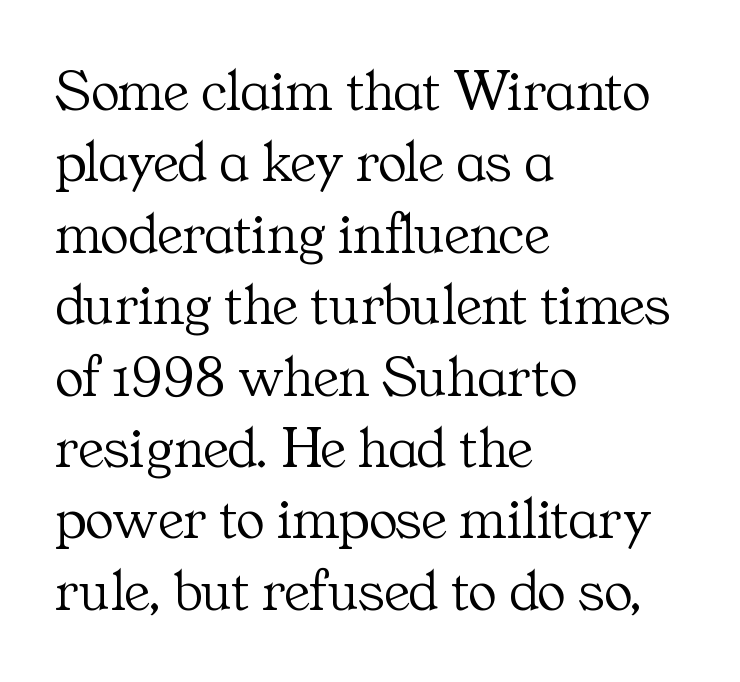
Q: Is the text bold? A: No.
Q: Is the text italic (slanted)? A: No, it is upright.
Q: Is the typeface a serif or a sans-serif typeface? A: Serif.
Q: Is the text underlined? A: No.
Q: How is the paragraph aligned? A: Left-aligned.
Q: Is the spacing between letters normal or unusually wide? A: Normal.
Q: Width (condensed, normal, or wide)? A: Normal.
Q: Stroke contrast? A: Medium.
Q: x-height? A: Medium.
Q: Monospaced? A: No.
